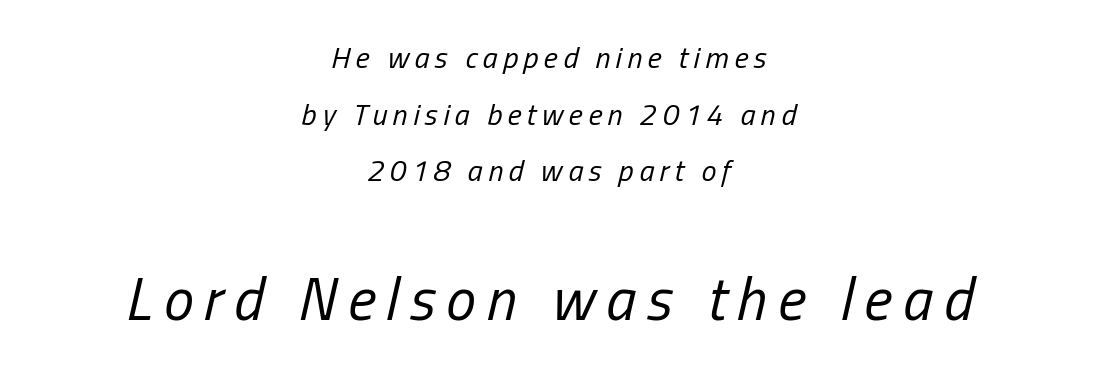
{"italic": "yes", "lean": "right", "slant_degrees": 13, "bold": "no", "weight": "regular", "width": "condensed", "stroke_contrast": "low", "x_height": "medium", "monospaced": "no", "underline": "no", "align": "center", "line_spacing_ratio": 1.89, "larger_block": "second", "size_ratio": 2.0, "glyph_px": 60}
